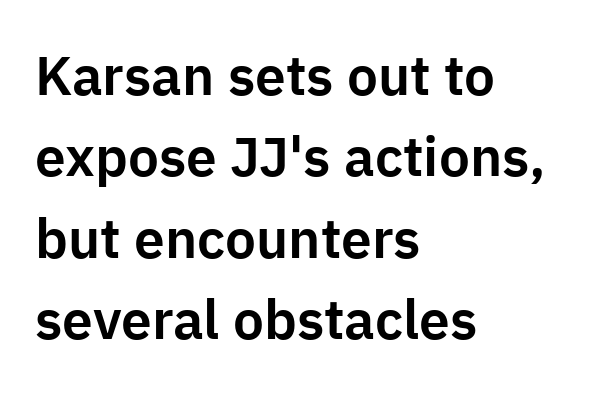
Q: Is the text italic (slanted)? A: No, it is upright.
Q: Is the typeface a serif or a sans-serif typeface? A: Sans-serif.
Q: Is the text underlined? A: No.
Q: How is the paragraph aligned? A: Left-aligned.
Q: Is the spacing between letters normal or unusually wide? A: Normal.
Q: Is the spacing between lines tight, normal or loose? A: Normal.
Q: Width (condensed, normal, or wide)? A: Normal.
Q: Stroke contrast? A: Low.
Q: x-height? A: Medium.
Q: Monospaced? A: No.
